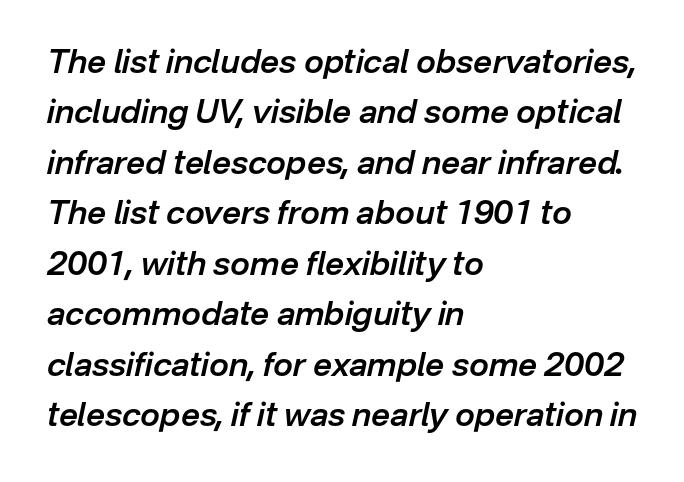
The rendering uses a moderate line-height, typical for paragraphs. In terms of posture, this sample is oblique. Proportional: the letters do not fall into vertical columns. The rendering keeps characters at their native spacing.
